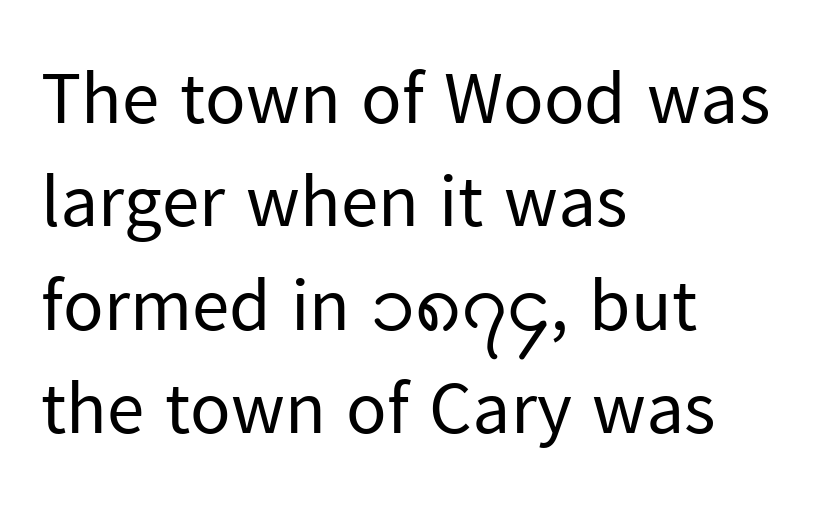
Q: Is the text bold? A: No.
Q: Is the text italic (slanted)? A: No, it is upright.
Q: Is the typeface a serif or a sans-serif typeface? A: Sans-serif.
Q: Is the text underlined? A: No.
Q: How is the paragraph aligned? A: Left-aligned.
Q: Is the spacing between letters normal or unusually wide? A: Normal.
Q: Is the spacing between lines tight, normal or loose? A: Normal.
Q: Width (condensed, normal, or wide)? A: Normal.
Q: Stroke contrast? A: Low.
Q: x-height? A: Medium.
Q: Monospaced? A: No.
